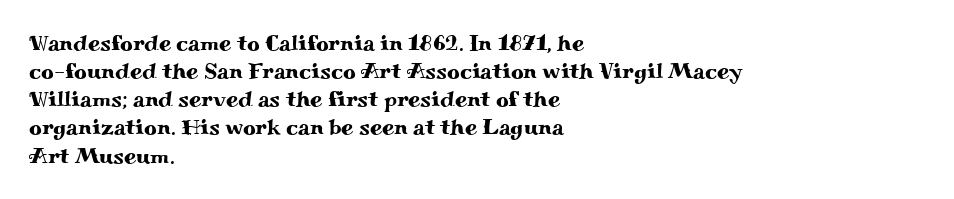
Q: Is the text italic (slanted)? A: No, it is upright.
Q: Is the text underlined? A: No.
Q: How is the paragraph aligned? A: Left-aligned.
Q: Is the spacing between letters normal or unusually wide? A: Normal.
Q: Is the spacing between lines tight, normal or loose? A: Normal.
